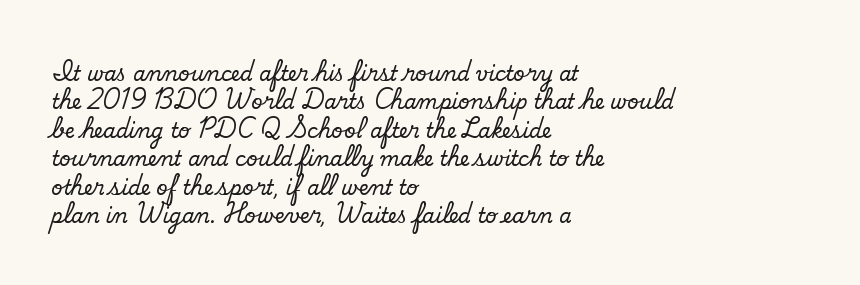
{"bold": "no", "underline": "no", "align": "left", "line_spacing": "normal", "line_spacing_ratio": 1.42, "letter_spacing": "normal", "letter_spacing_em": 0.0, "glyph_px": 20}
